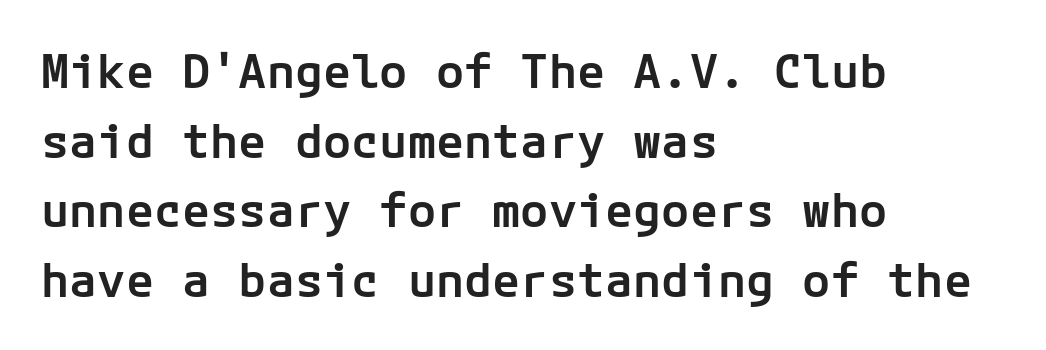
Q: Is the text bold? A: Semi-bold.
Q: Is the text italic (slanted)? A: No, it is upright.
Q: Is the typeface a serif or a sans-serif typeface? A: Sans-serif.
Q: Is the text underlined? A: No.
Q: How is the paragraph aligned? A: Left-aligned.
Q: Is the spacing between letters normal or unusually wide? A: Normal.
Q: Is the spacing between lines tight, normal or loose? A: Normal.
Q: Width (condensed, normal, or wide)? A: Normal.
Q: Stroke contrast? A: Low.
Q: x-height? A: Medium.
